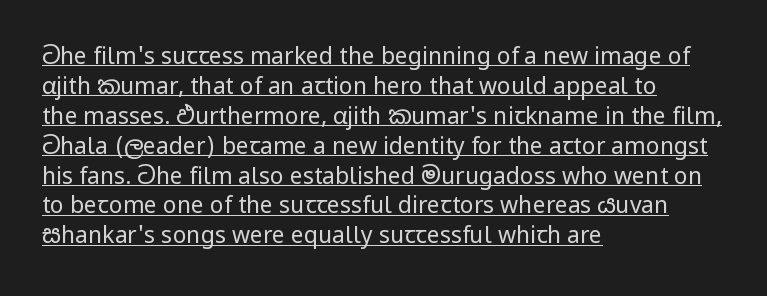
The passage shown has conventional tracking throughout. Compared with typical paragraphs, the rows here are spaced about the same. When letters stand straight like this, we call the style roman or upright. The strokes carry an ordinary text weight at most.
